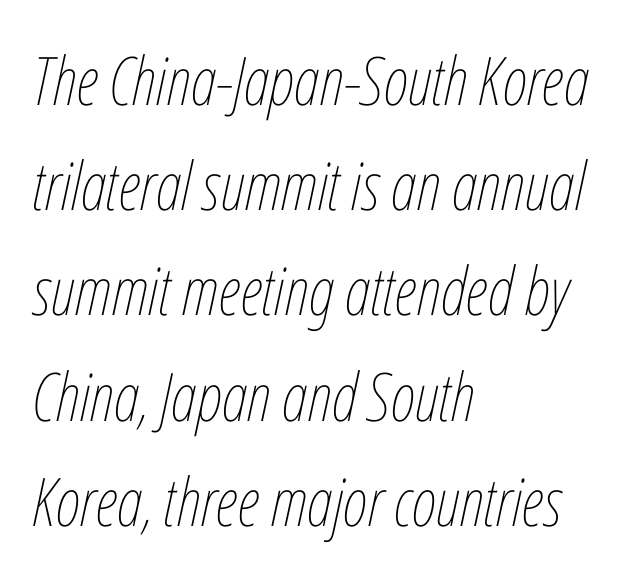
Q: Is the text bold? A: No.
Q: Is the text italic (slanted)? A: Yes, it leans right by about 12 degrees.
Q: Is the text underlined? A: No.
Q: How is the paragraph aligned? A: Left-aligned.
Q: Is the spacing between letters normal or unusually wide? A: Normal.
Q: Is the spacing between lines tight, normal or loose? A: Normal.
Q: Width (condensed, normal, or wide)? A: Condensed.
Q: Stroke contrast? A: Low.
Q: x-height? A: Medium.
Q: Monospaced? A: No.
